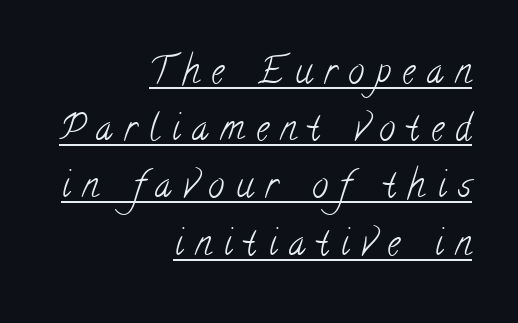
The image shows 36 px light, condensed type; set right-aligned, normal line spacing (1.59x), unusually wide letter spacing (+0.33 em), underlined; low stroke contrast and a small x-height.
